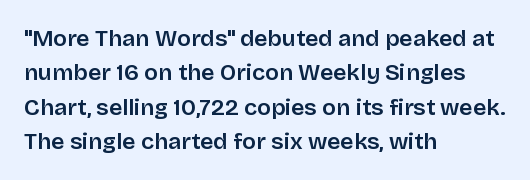
The setting favours the left margin, as ordinary paragraphs usually do. Words float on clear page, feet unadorned. If you measured baseline to baseline, you'd find a middling distance. These words are printed semibold, heavier than regular yet not bold. Does the lettering tilt? It doesn't — this is upright.
